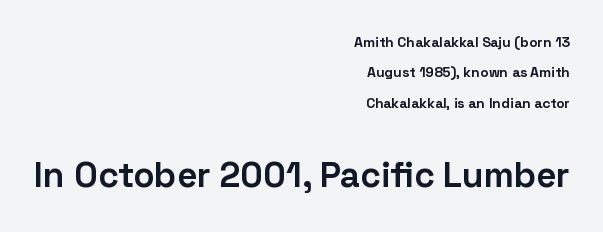
{"serif": "no", "italic": "no", "bold": "yes", "weight": "bold", "width": "normal", "stroke_contrast": "low", "x_height": "medium", "monospaced": "no", "underline": "no", "align": "right", "line_spacing": "loose", "line_spacing_ratio": 2.17, "letter_spacing": "normal", "letter_spacing_em": 0.0, "larger_block": "second", "size_ratio": 2.5, "glyph_px": 35}
